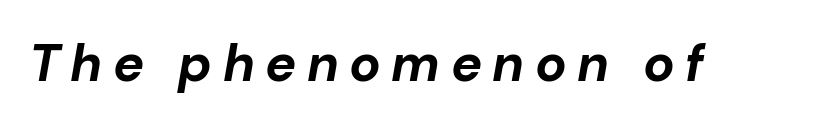
Q: Is the text bold? A: Yes.
Q: Is the text italic (slanted)? A: Yes, it leans right by about 10 degrees.
Q: Is the text underlined? A: No.
Q: Is the spacing between letters normal or unusually wide? A: Unusually wide.
Q: Width (condensed, normal, or wide)? A: Normal.
Q: Stroke contrast? A: Low.
Q: x-height? A: Medium.
Q: Monospaced? A: No.
